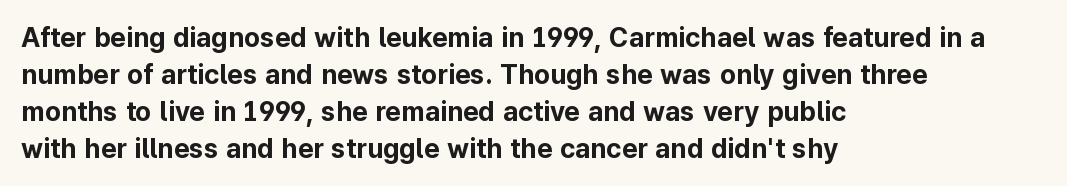
{"italic": "no", "bold": "yes", "underline": "no", "align": "left", "line_spacing": "normal", "line_spacing_ratio": 1.37, "letter_spacing": "normal", "letter_spacing_em": 0.0, "glyph_px": 27}
